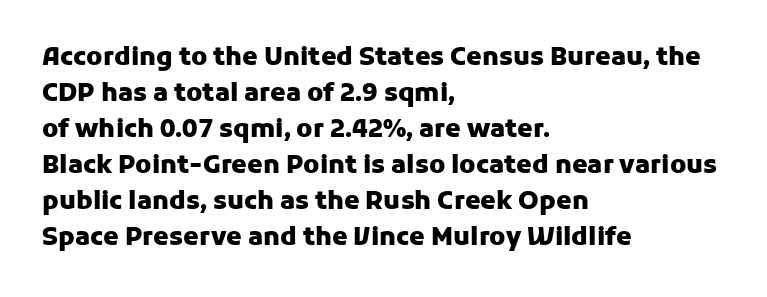
Q: Is the text bold? A: Yes.
Q: Is the text italic (slanted)? A: No, it is upright.
Q: Is the text underlined? A: No.
Q: How is the paragraph aligned? A: Left-aligned.
Q: Is the spacing between letters normal or unusually wide? A: Normal.
Q: Is the spacing between lines tight, normal or loose? A: Normal.
